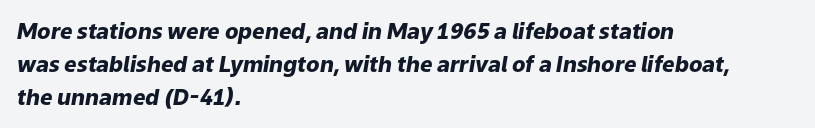
The image shows 22 px bold type, italic (leaning right); set left-aligned, normal line spacing (1.49x), normal letter spacing, not underlined.
